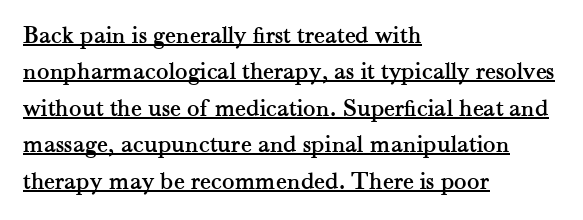
Descenders here cross a horizontal rule under the line. There is no visible air inserted between adjacent glyphs. Caption: multi-line text, flush left, ragged right. In terms of leading, this rendering sits right in the middle. Posture: vertical.
